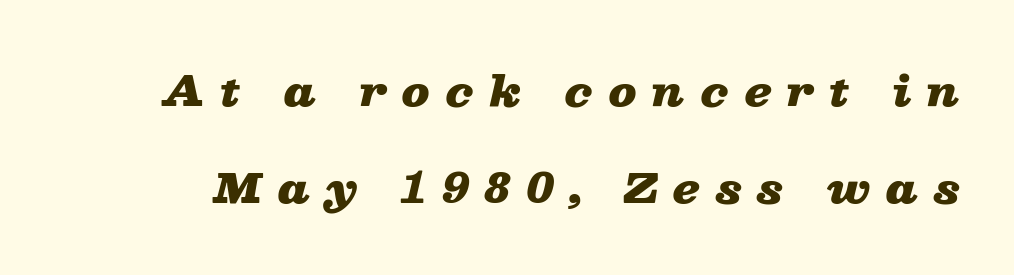
Q: Is the text bold? A: Yes.
Q: Is the text italic (slanted)? A: Yes, it leans right by about 13 degrees.
Q: Is the text underlined? A: No.
Q: Is the spacing between letters normal or unusually wide? A: Unusually wide.
Q: Is the spacing between lines tight, normal or loose? A: Loose.
Q: Width (condensed, normal, or wide)? A: Wide.
Q: Stroke contrast? A: Low.
Q: x-height? A: Medium.
Q: Monospaced? A: No.
